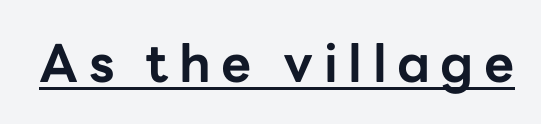
{"serif": "no", "italic": "no", "bold": "yes", "weight": "bold", "width": "normal", "stroke_contrast": "low", "x_height": "medium", "monospaced": "no", "underline": "yes", "letter_spacing": "wide", "letter_spacing_em": 0.2, "glyph_px": 52}
